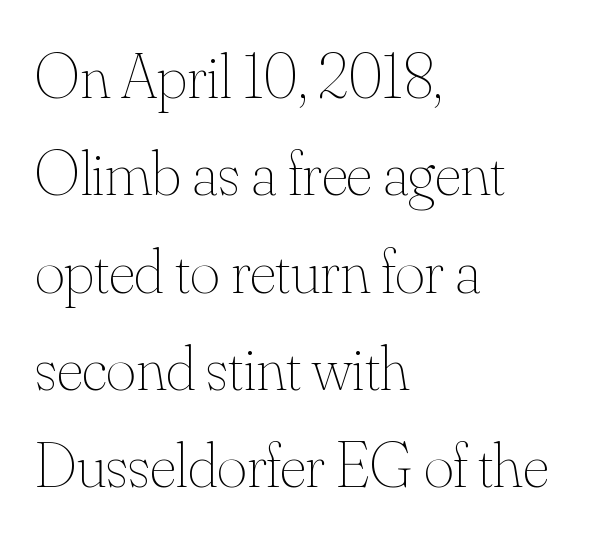
This sample has the flowing, uneven cadence of proportional lettering. The paragraph has a hard left edge and a soft right edge. What stands out about the letter spacing? Nothing — it is the standard amount. The gap between lines stays unmarked. Designer's note — italics off, roman on.
